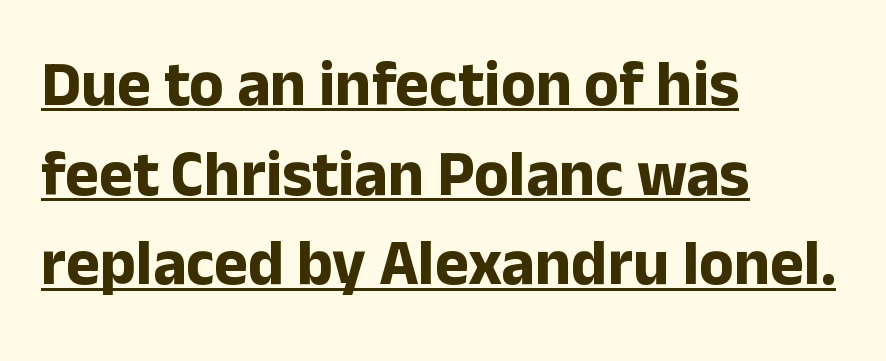
Is the type bold? Yes — the strokes are clearly thick and heavy. Compared with undecorated copy, this sample adds a rule below the words. This block has exactly the height ordinary leading produces. Nope, no serifs anywhere on these letters. The type sits square on the baseline with zero lean.
